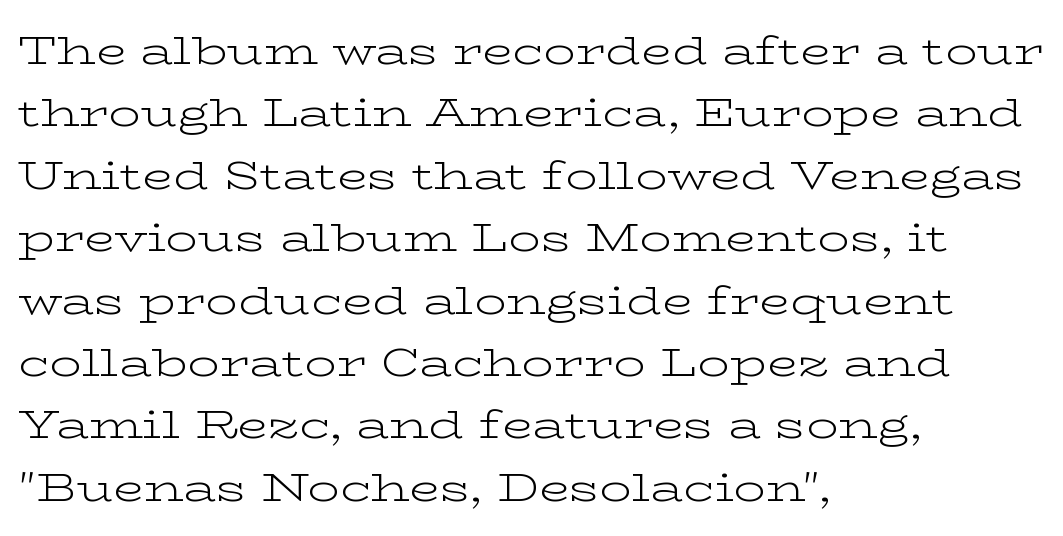
The string is rendered with underlining switched off. The lettering holds an erect, upright posture throughout. Typographically, this falls in the serif category. Looks like regular typesetting: each glyph gets only the width it needs. Notice how the passage keeps a crisp vertical edge on the left only. No heavy texture on the line: the type isn't bold.
